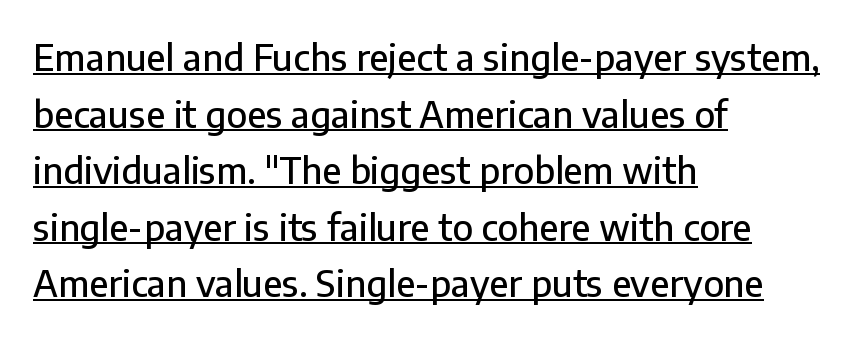
{"serif": "no", "italic": "no", "width": "normal", "stroke_contrast": "low", "x_height": "medium", "monospaced": "no", "underline": "yes", "align": "left", "line_spacing": "normal", "line_spacing_ratio": 1.57, "letter_spacing": "normal", "letter_spacing_em": 0.0, "glyph_px": 36}
